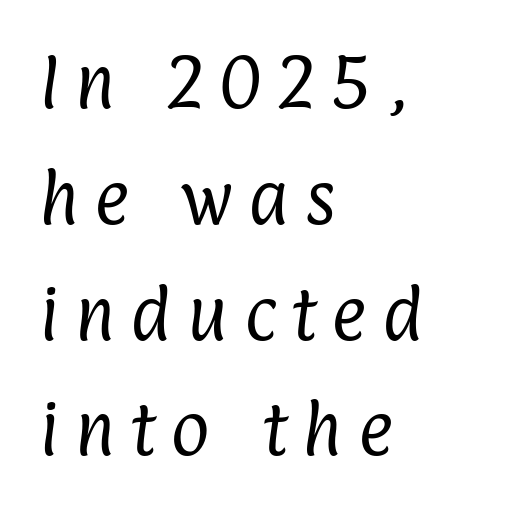
Q: Is the text bold? A: No.
Q: Is the typeface a serif or a sans-serif typeface? A: Sans-serif.
Q: Is the text underlined? A: No.
Q: How is the paragraph aligned? A: Left-aligned.
Q: Is the spacing between letters normal or unusually wide? A: Unusually wide.
Q: Is the spacing between lines tight, normal or loose? A: Loose.
Q: Width (condensed, normal, or wide)? A: Condensed.
Q: Stroke contrast? A: Low.
Q: x-height? A: Medium.
Q: Monospaced? A: No.
